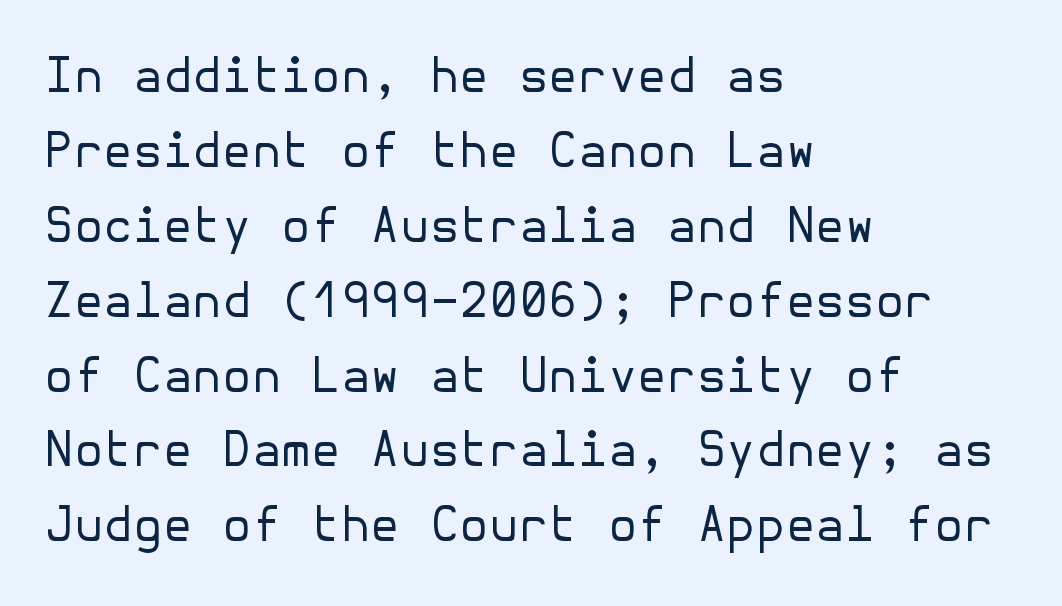
The gaps between neighbouring characters are ordinary and unremarkable. The specimen reads as upright at a glance. Has an underline been added? It has not. The paragraph has a hard left edge and a soft right edge. These lines sit exactly where default settings would place them. Is the type heavy? It reads as light-to-regular instead.
